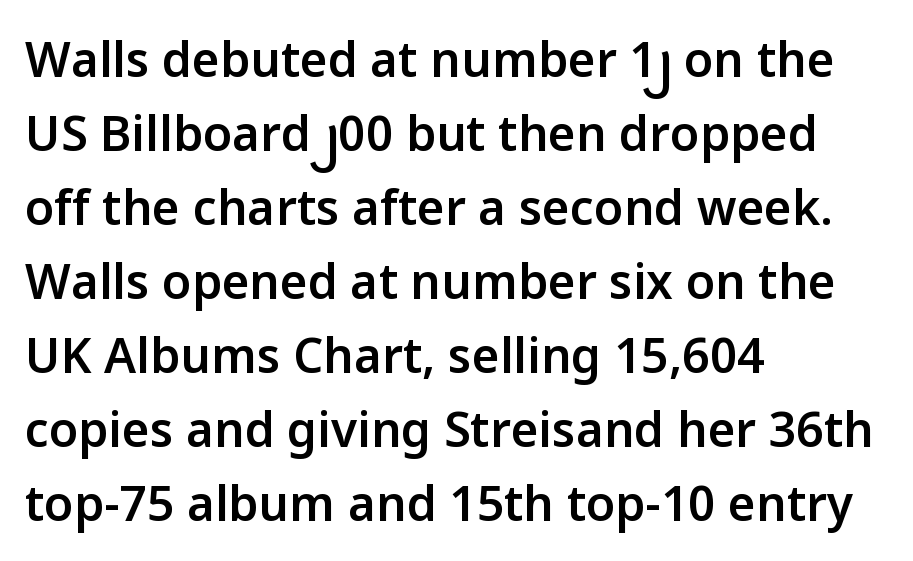
Alignment: flush left. The rows are spaced the way most documents space them. Is this a sans? Yes — the strokes have no serifs. This sample uses plain, unmodified letter spacing.
